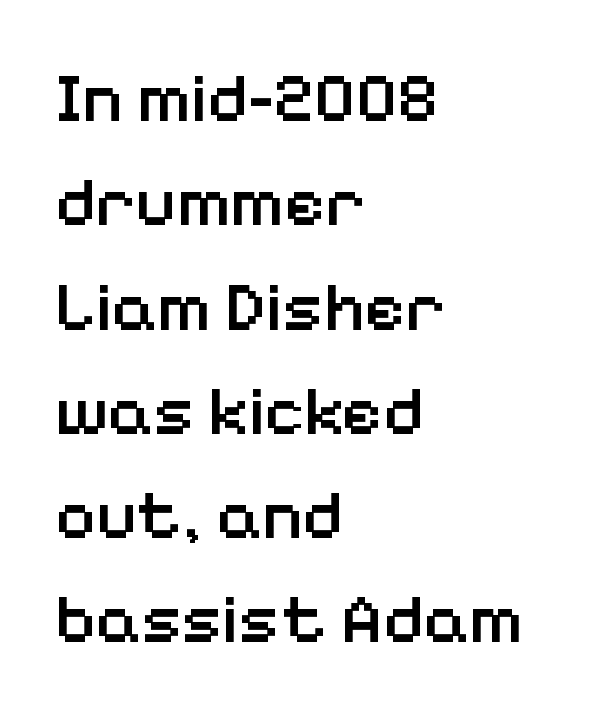
{"serif": "no", "italic": "no", "bold": "semi", "weight": "semibold", "width": "normal", "stroke_contrast": "low", "x_height": "medium", "monospaced": "no", "underline": "no", "align": "left", "line_spacing": "normal", "line_spacing_ratio": 1.49, "letter_spacing": "normal", "letter_spacing_em": 0.0, "glyph_px": 70}
